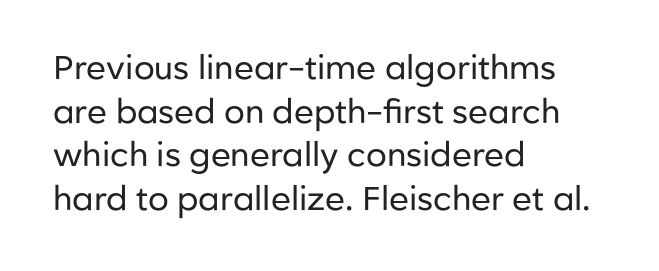
You could not count columns in this text — the font is proportionally spaced. These lines are set flush left with a ragged right edge. Ascenders rise straight up at ninety degrees. The passage shown stacks its lines at a standard gap. Bare-footed words on every line. Words appear dense and cohesive because spacing is normal.
